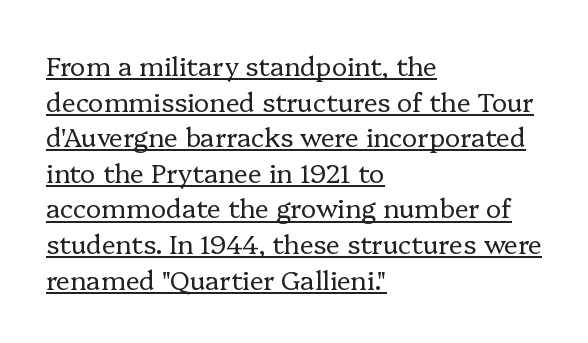
The type is set solid horizontally, with unmodified tracking. The line-height multiplier appears to be the usual default. Stroke thickness stays within the range of a standard reading face or lighter. The paragraph has a hard left edge and a soft right edge.
